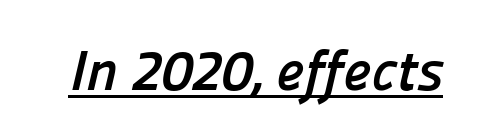
Q: Is the text bold? A: Yes.
Q: Is the typeface a serif or a sans-serif typeface? A: Sans-serif.
Q: Is the text underlined? A: Yes.
Q: Is the spacing between letters normal or unusually wide? A: Normal.
Q: Width (condensed, normal, or wide)? A: Normal.
Q: Stroke contrast? A: Low.
Q: x-height? A: Medium.
Q: Monospaced? A: No.
